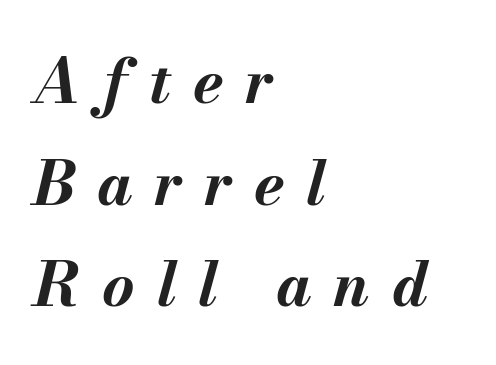
{"italic": "yes", "lean": "right", "slant_degrees": 13, "bold": "yes", "weight": "bold", "width": "normal", "stroke_contrast": "medium", "x_height": "small", "monospaced": "no", "underline": "no", "align": "left", "line_spacing": "normal", "line_spacing_ratio": 1.64, "letter_spacing": "wide", "letter_spacing_em": 0.35, "glyph_px": 62}
